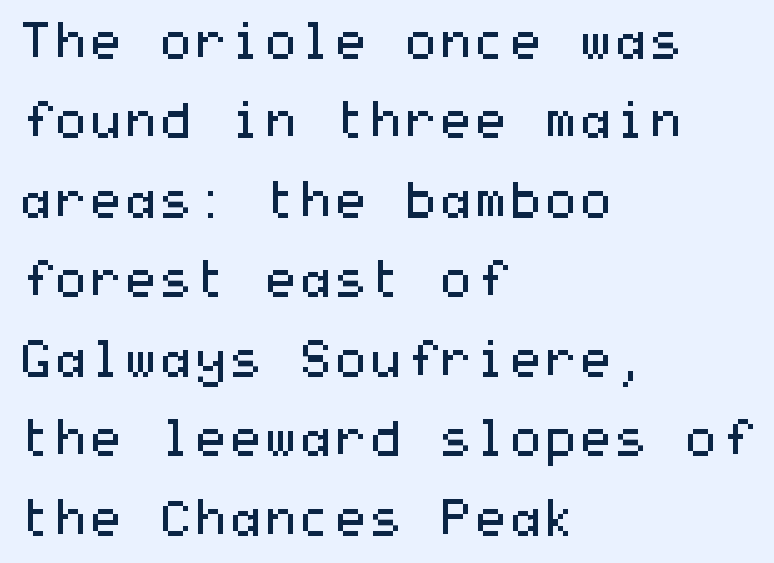
The image shows 50 px regular-weight, wide sans-serif type, upright; set left-aligned, normal line spacing (1.59x), normal letter spacing, not underlined; medium stroke contrast and a medium x-height.
